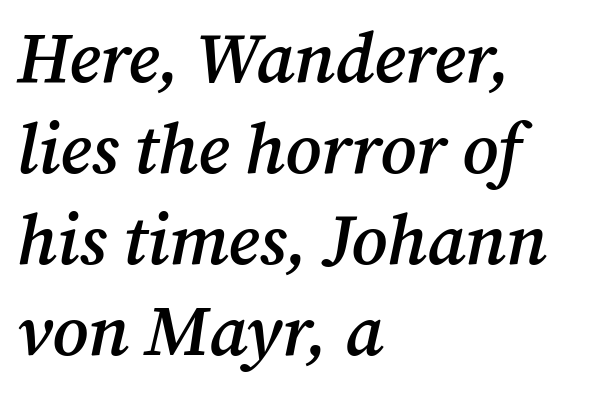
The image shows 71 px semibold serif type, italic (leaning right); set left-aligned, normal line spacing (1.28x), normal letter spacing, not underlined; medium stroke contrast and a medium x-height.
